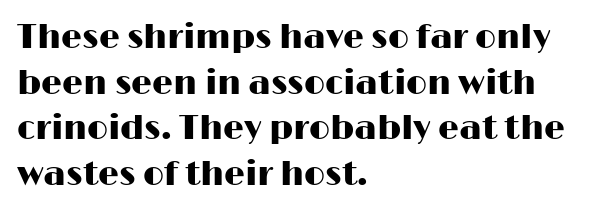
The image shows 33 px wide sans-serif type, upright; set left-aligned, normal line spacing (1.38x), normal letter spacing, not underlined; high stroke contrast and a medium x-height.
